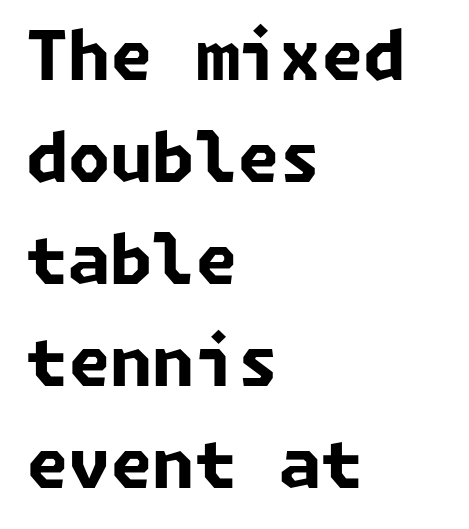
Q: Is the text bold? A: Yes.
Q: Is the typeface a serif or a sans-serif typeface? A: Sans-serif.
Q: Is the text underlined? A: No.
Q: How is the paragraph aligned? A: Left-aligned.
Q: Is the spacing between letters normal or unusually wide? A: Normal.
Q: Is the spacing between lines tight, normal or loose? A: Normal.
Q: Width (condensed, normal, or wide)? A: Normal.
Q: Stroke contrast? A: Low.
Q: x-height? A: Medium.
